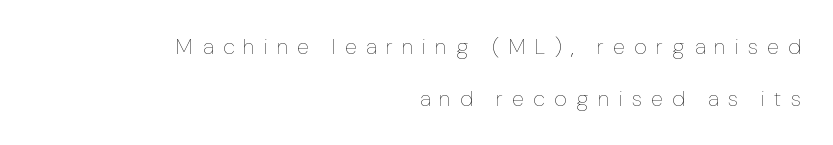
The image shows 22 px text type, upright; set right-aligned, loose line spacing (2.36x), unusually wide letter spacing (+0.42 em), not underlined.
